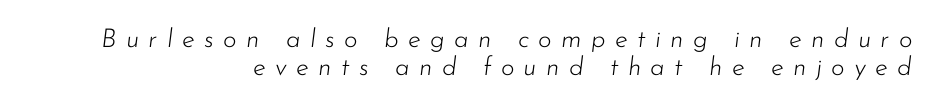
Q: Is the text bold? A: No.
Q: Is the text italic (slanted)? A: Yes, it leans right by about 7 degrees.
Q: Is the text underlined? A: No.
Q: How is the paragraph aligned? A: Right-aligned.
Q: Is the spacing between letters normal or unusually wide? A: Unusually wide.
Q: Is the spacing between lines tight, normal or loose? A: Tight.
